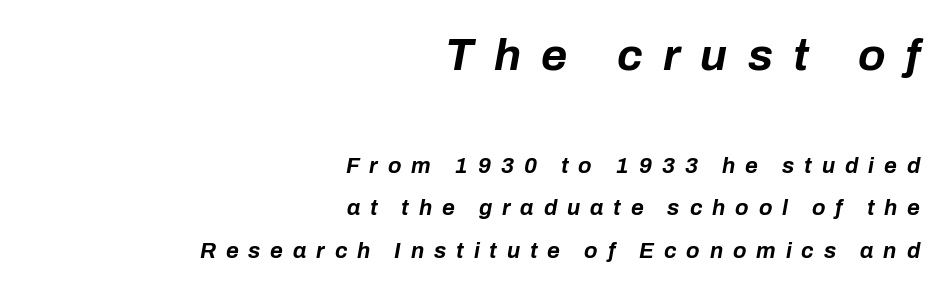
Q: Is the text bold? A: Yes.
Q: Is the text italic (slanted)? A: Yes, it leans right by about 10 degrees.
Q: Is the text underlined? A: No.
Q: How is the paragraph aligned? A: Right-aligned.
Q: Is the spacing between letters normal or unusually wide? A: Unusually wide.
Q: Is the spacing between lines tight, normal or loose? A: Loose.
Q: Which block of text is set in a larger size, the first (top) or the second (bottom)? A: The first (top) one.
Q: Width (condensed, normal, or wide)? A: Normal.
Q: Stroke contrast? A: Low.
Q: x-height? A: Medium.
Q: Monospaced? A: No.
